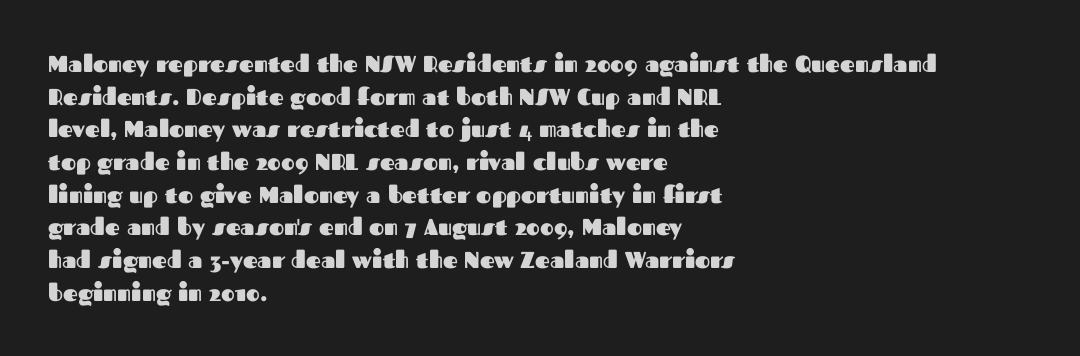
Q: Is the text bold? A: Yes.
Q: Is the text italic (slanted)? A: No, it is upright.
Q: Is the text underlined? A: No.
Q: How is the paragraph aligned? A: Left-aligned.
Q: Is the spacing between letters normal or unusually wide? A: Normal.
Q: Is the spacing between lines tight, normal or loose? A: Normal.
